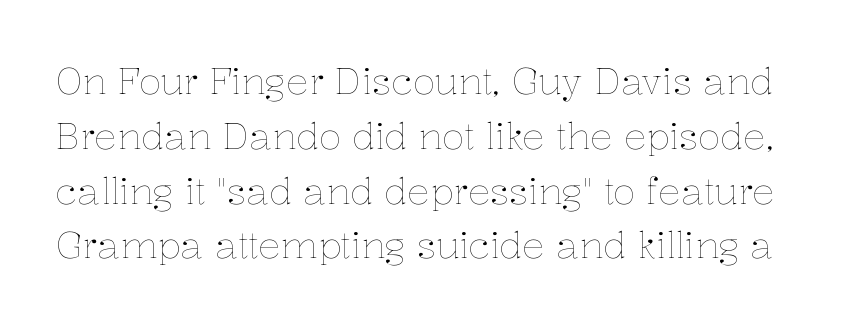
The gaps between neighbouring characters are ordinary and unremarkable. A typesetter would mark this as roman, not italic. Plain, unruled lines of type. Students, observe: this is what conventionally led text looks like. Stems here are at most as thick as an everyday book face.
